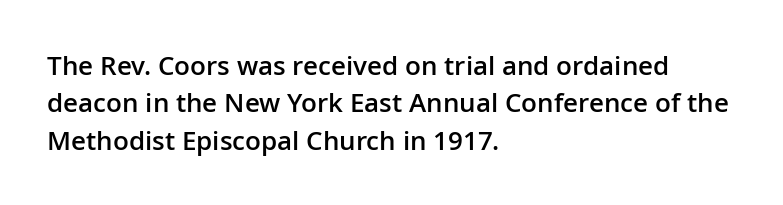
The image shows 26 px text type, upright; set left-aligned, normal line spacing (1.44x), normal letter spacing, not underlined.
